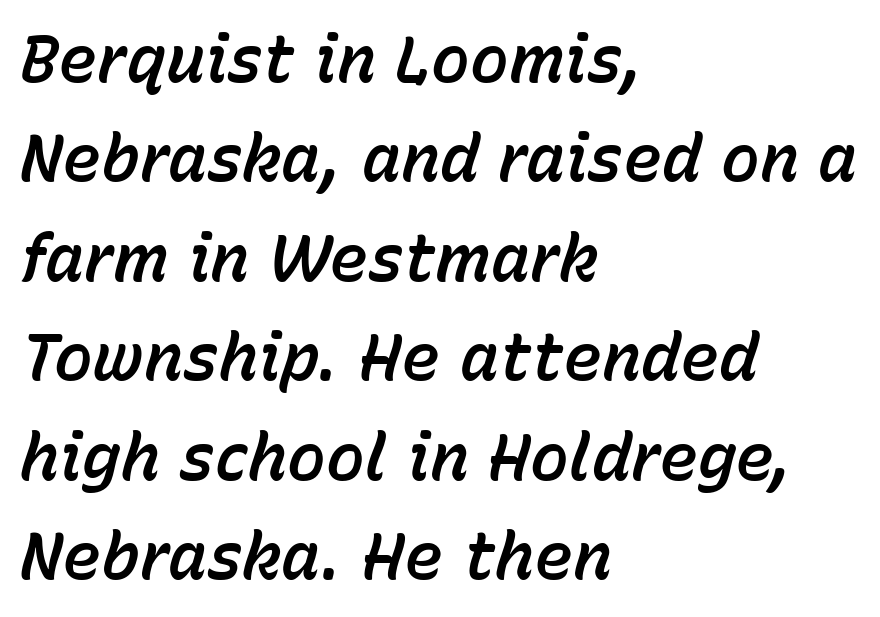
Q: Is the text italic (slanted)? A: Yes, it leans right by about 15 degrees.
Q: Is the text underlined? A: No.
Q: How is the paragraph aligned? A: Left-aligned.
Q: Is the spacing between letters normal or unusually wide? A: Normal.
Q: Is the spacing between lines tight, normal or loose? A: Normal.
Q: Width (condensed, normal, or wide)? A: Normal.
Q: Stroke contrast? A: Low.
Q: x-height? A: Medium.
Q: Monospaced? A: No.
